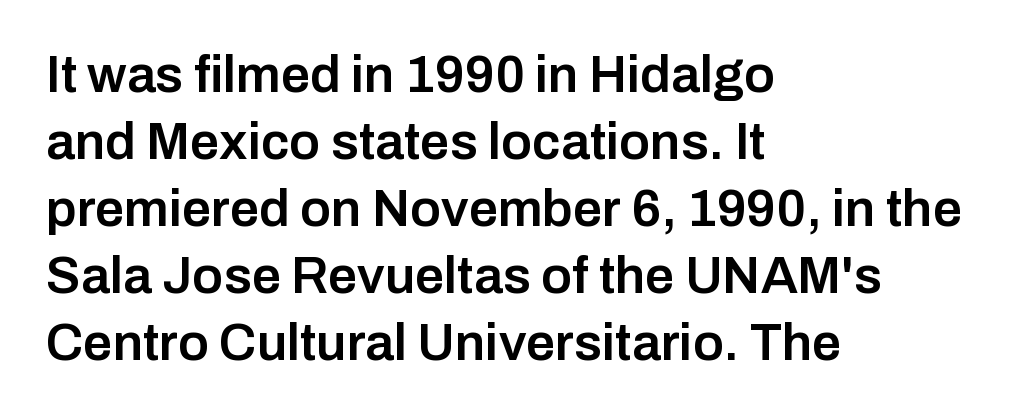
{"serif": "no", "italic": "no", "bold": "semi", "weight": "semibold", "width": "normal", "stroke_contrast": "low", "x_height": "medium", "monospaced": "no", "underline": "no", "align": "left", "line_spacing": "normal", "line_spacing_ratio": 1.29, "letter_spacing": "normal", "letter_spacing_em": 0.0, "glyph_px": 52}
